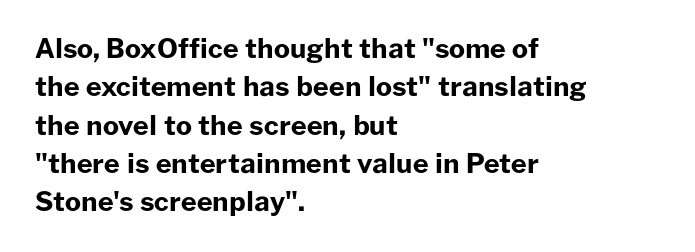
The image shows 27 px bold type, upright; set left-aligned, normal line spacing (1.42x), normal letter spacing, not underlined.
